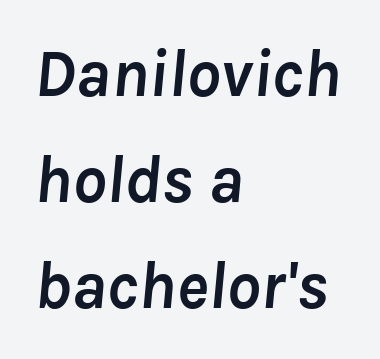
{"italic": "yes", "lean": "right", "slant_degrees": 8, "bold": "yes", "weight": "semibold", "width": "normal", "stroke_contrast": "low", "x_height": "medium", "monospaced": "no", "underline": "no", "align": "left", "line_spacing": "normal", "line_spacing_ratio": 1.58, "letter_spacing": "normal", "letter_spacing_em": 0.0, "glyph_px": 67}
